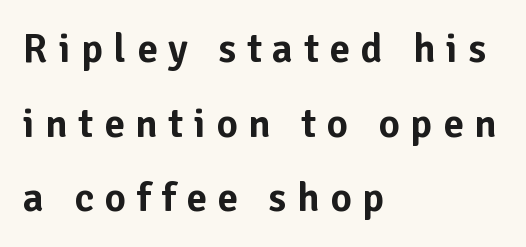
The image shows 41 px sans-serif type, upright; set left-aligned, line spacing 1.82x, unusually wide letter spacing (+0.26 em), not underlined; low stroke contrast and a medium x-height.
